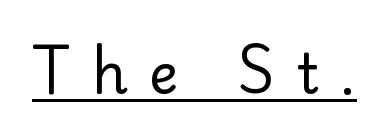
{"serif": "yes", "italic": "no", "bold": "no", "weight": "regular", "width": "normal", "stroke_contrast": "low", "x_height": "small", "monospaced": "no", "underline": "yes", "letter_spacing": "wide", "letter_spacing_em": 0.39, "glyph_px": 55}
